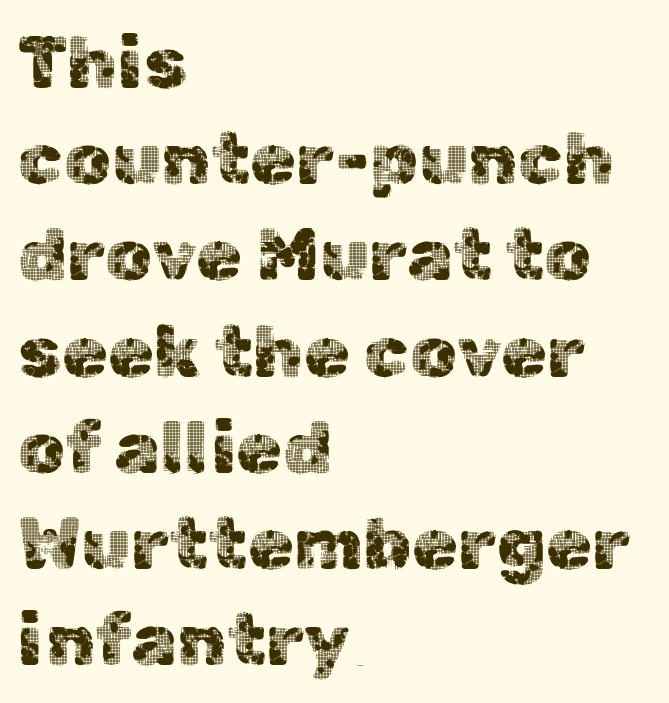
In terms of leading, this rendering sits right in the middle. Tracking value appears to be zero — textbook default spacing. Classification — sans serif. Proportional: the letters do not fall into vertical columns. The paragraph shown leans on its left margin.
